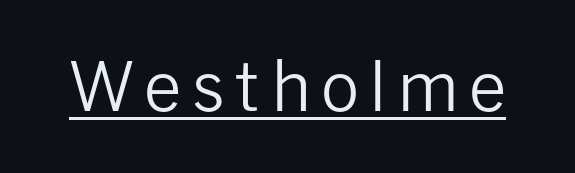
The image shows 67 px regular-weight sans-serif type, upright; set underlined; low stroke contrast and a medium x-height.
